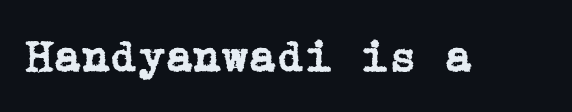
Q: Is the text italic (slanted)? A: No, it is upright.
Q: Is the typeface a serif or a sans-serif typeface? A: Serif.
Q: Is the text underlined? A: No.
Q: Is the spacing between letters normal or unusually wide? A: Normal.
Q: Width (condensed, normal, or wide)? A: Normal.
Q: Stroke contrast? A: Low.
Q: x-height? A: Medium.
